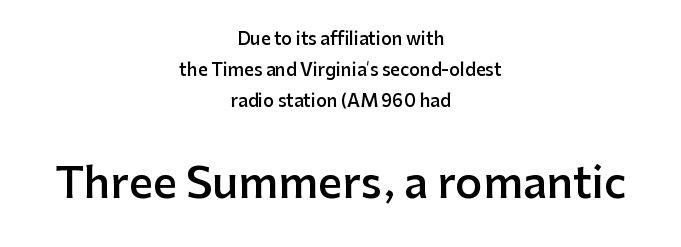
Q: Is the text bold? A: Semi-bold.
Q: Is the text italic (slanted)? A: No, it is upright.
Q: Is the typeface a serif or a sans-serif typeface? A: Sans-serif.
Q: Is the text underlined? A: No.
Q: How is the paragraph aligned? A: Centered.
Q: Is the spacing between letters normal or unusually wide? A: Normal.
Q: Which block of text is set in a larger size, the first (top) or the second (bottom)? A: The second (bottom) one.
Q: Width (condensed, normal, or wide)? A: Normal.
Q: Stroke contrast? A: Low.
Q: x-height? A: Medium.
Q: Monospaced? A: No.
